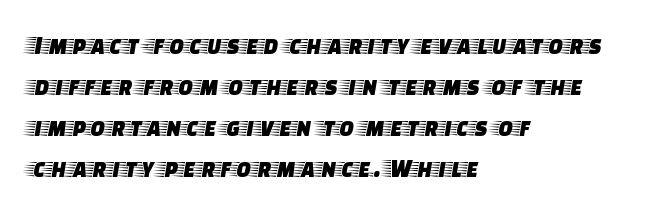
{"underline": "no", "align": "left", "line_spacing": "normal", "line_spacing_ratio": 1.52, "letter_spacing": "normal", "letter_spacing_em": 0.0, "glyph_px": 27}
